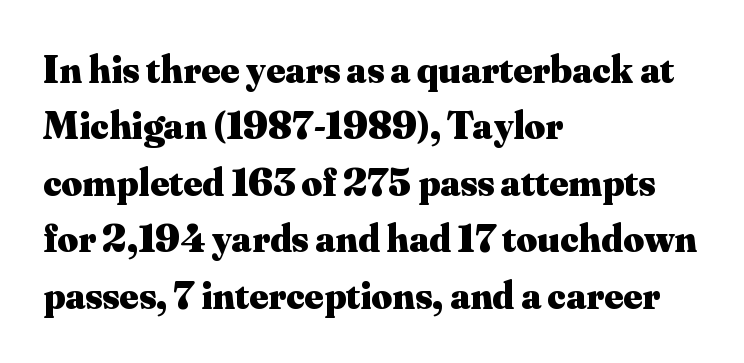
{"serif": "yes", "italic": "no", "bold": "yes", "weight": "heavy", "width": "normal", "stroke_contrast": "medium", "x_height": "small", "monospaced": "no", "underline": "no", "align": "left", "line_spacing": "normal", "line_spacing_ratio": 1.41, "letter_spacing": "normal", "letter_spacing_em": 0.0, "glyph_px": 40}
